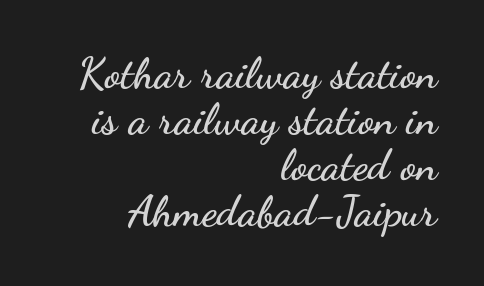
The image shows 43 px wide sans-serif type; set right-aligned, tight line spacing (1.07x), normal letter spacing, not underlined; low stroke contrast and a small x-height.
